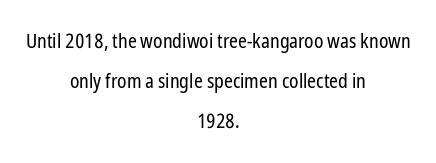
Q: Is the text bold? A: No.
Q: Is the text italic (slanted)? A: No, it is upright.
Q: Is the text underlined? A: No.
Q: How is the paragraph aligned? A: Centered.
Q: Is the spacing between letters normal or unusually wide? A: Normal.
Q: Is the spacing between lines tight, normal or loose? A: Loose.
